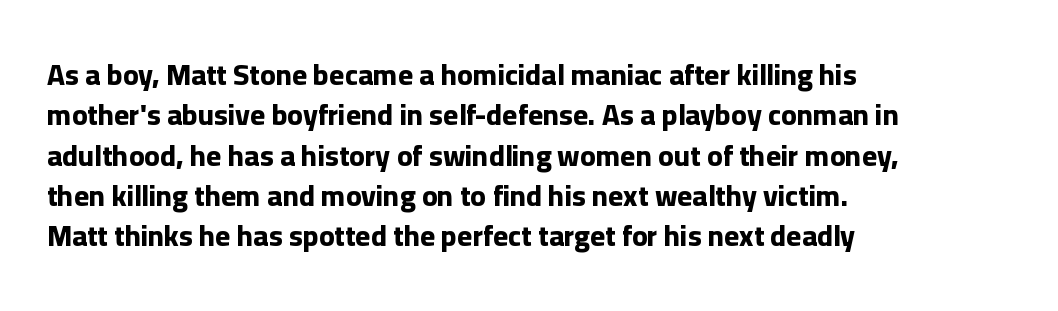
{"serif": "no", "italic": "no", "bold": "yes", "weight": "bold", "width": "normal", "stroke_contrast": "low", "x_height": "medium", "monospaced": "no", "underline": "no", "align": "left", "line_spacing": "normal", "line_spacing_ratio": 1.39, "letter_spacing": "normal", "letter_spacing_em": 0.0, "glyph_px": 29}
